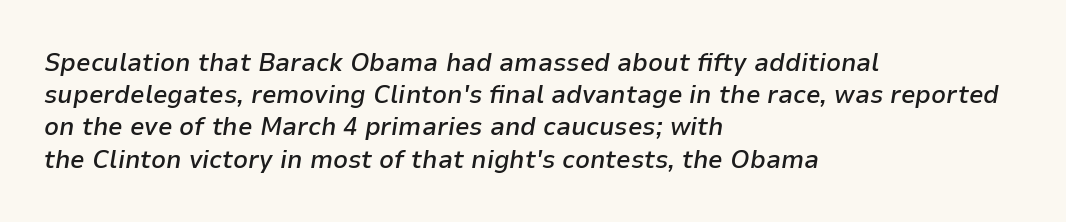
Q: Is the text bold? A: Semi-bold.
Q: Is the text italic (slanted)? A: Yes, it leans right by about 9 degrees.
Q: Is the text underlined? A: No.
Q: How is the paragraph aligned? A: Left-aligned.
Q: Is the spacing between letters normal or unusually wide? A: Normal.
